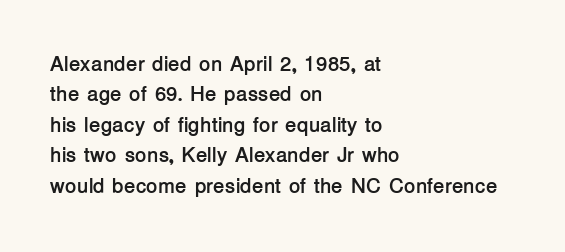
{"italic": "no", "bold": "yes", "underline": "no", "align": "left", "line_spacing": "normal", "line_spacing_ratio": 1.45, "letter_spacing": "normal", "letter_spacing_em": 0.0, "glyph_px": 21}
